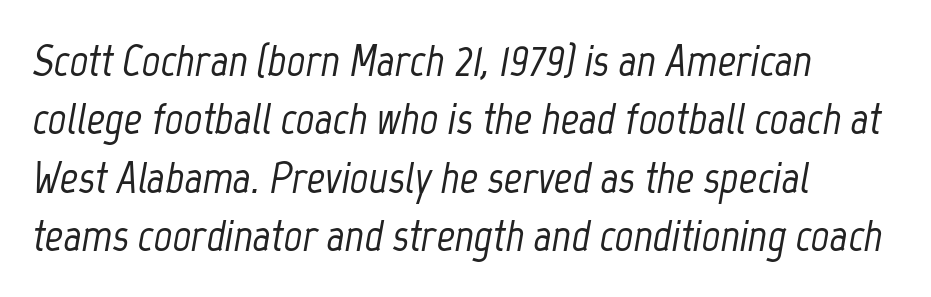
The text block is weighted toward the left margin, trailing off unevenly rightward. Between one letter and the next there's only the usual sliver of space. Characters are canted at an angle relative to the baseline's perpendicular. Descender tails drop into unmarked territory.
